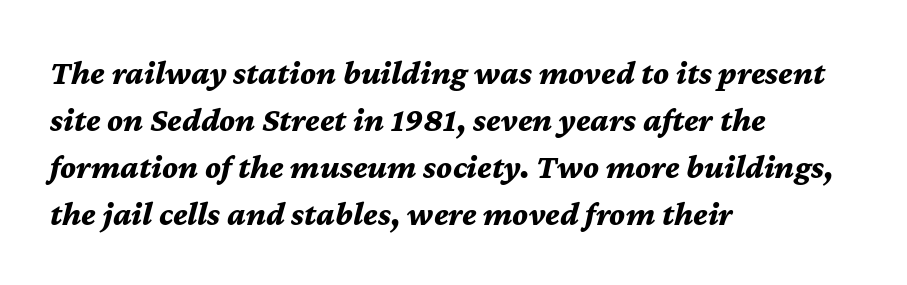
Q: Is the text bold? A: Yes.
Q: Is the text italic (slanted)? A: Yes, it leans right by about 12 degrees.
Q: Is the text underlined? A: No.
Q: How is the paragraph aligned? A: Left-aligned.
Q: Is the spacing between letters normal or unusually wide? A: Normal.
Q: Is the spacing between lines tight, normal or loose? A: Normal.
Q: Width (condensed, normal, or wide)? A: Normal.
Q: Stroke contrast? A: Medium.
Q: x-height? A: Medium.
Q: Monospaced? A: No.
